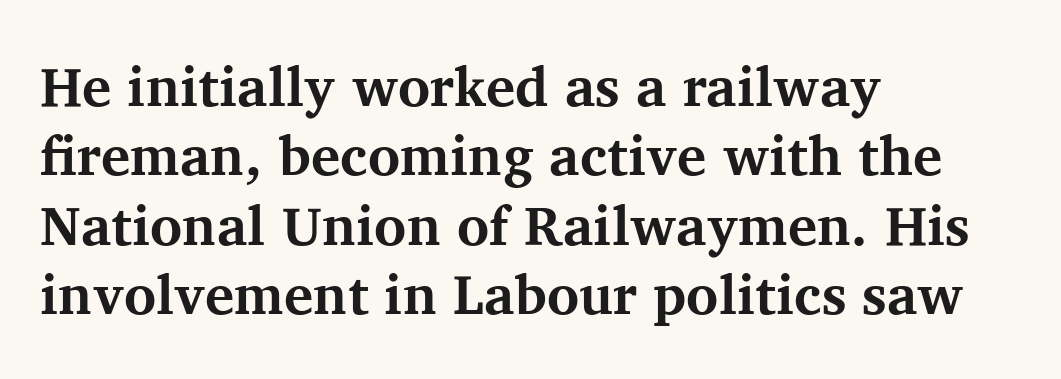
Horizontal alignment here is leftward, the default for most running prose. The tracking reads as untouched default to a designer's eye. Heft: maximum for text — a bold. Each letter's strokes conclude with small projecting serifs. If you drew a line through each stem, it would be perfectly vertical. Note the varied advance widths — an 'i' is clearly narrower than an 'm'.
